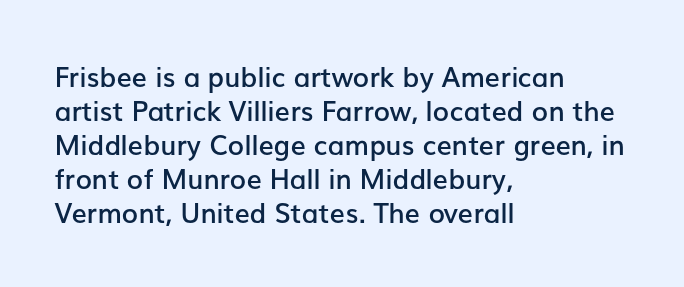
The image shows 27 px text type, upright; set left-aligned, normal line spacing (1.26x), normal letter spacing, not underlined.
